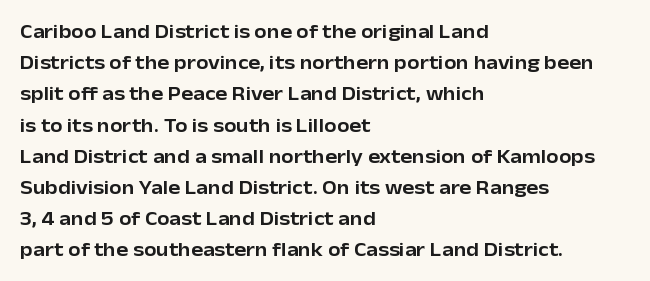
You could call the tracking neutral — neither tight nor loose. No italicization has been applied; the sample stays upright. Just letters on the line, the space beneath them empty. Compared with typical paragraphs, the rows here are spaced about the same.
